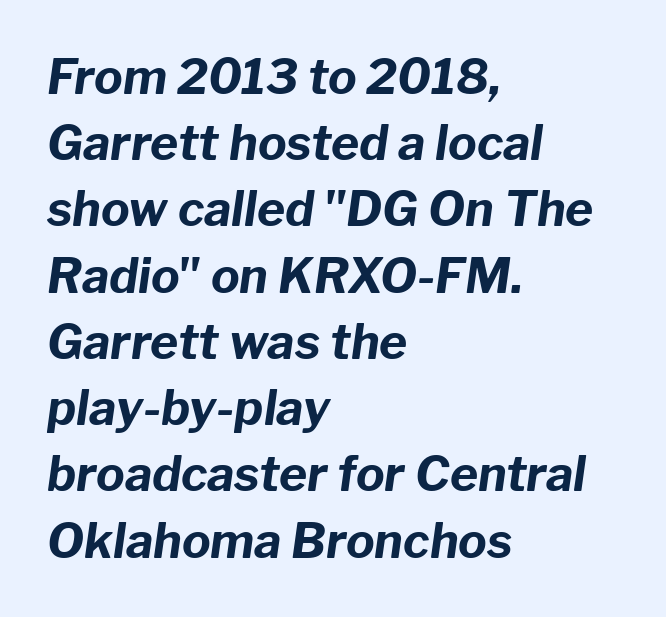
The image shows 48 px bold type, italic (leaning right); set left-aligned, normal line spacing (1.38x), normal letter spacing, not underlined; low stroke contrast and a medium x-height.
